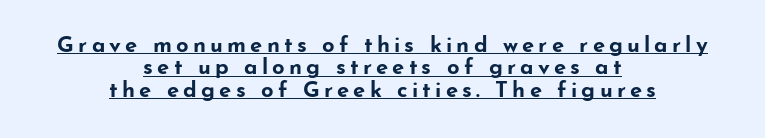
Honestly, the underline is the first thing you notice here. The font is running at its bold setting. The text block is weighted toward neither margin, spreading evenly from the middle. Italic: no, the glyphs are upright roman.
